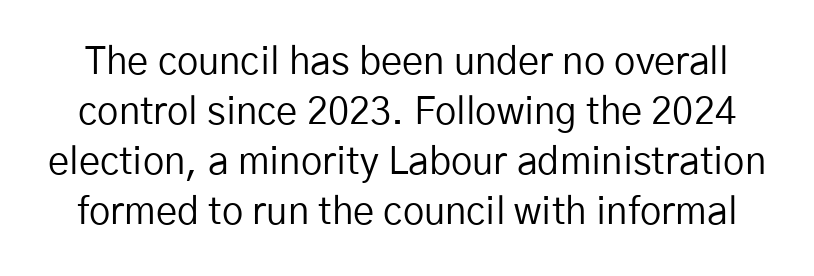
The image shows 38 px regular-weight sans-serif type, upright; set normal line spacing (1.32x), normal letter spacing, not underlined; low stroke contrast and a medium x-height.
